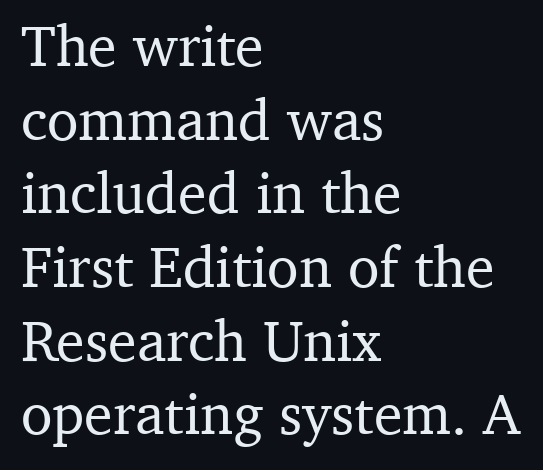
{"serif": "yes", "italic": "no", "width": "normal", "stroke_contrast": "medium", "x_height": "medium", "monospaced": "no", "underline": "no", "align": "left", "line_spacing": "normal", "line_spacing_ratio": 1.27, "letter_spacing": "normal", "letter_spacing_em": 0.0, "glyph_px": 58}
